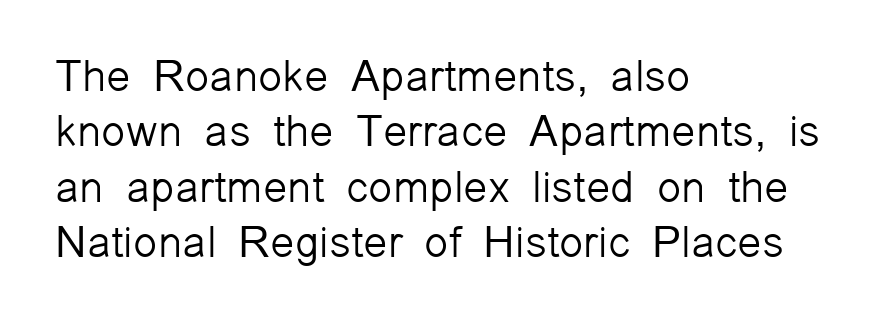
The image shows 44 px light sans-serif type, upright; set left-aligned, normal line spacing (1.26x), normal letter spacing, not underlined; low stroke contrast and a medium x-height.
